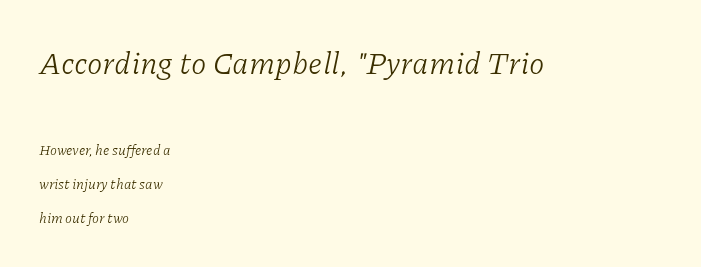
The image shows 31 px light serif type, italic (leaning right); set left-aligned, loose line spacing (2.42x), normal letter spacing, not underlined; the first (top) block is 2.21x larger; low stroke contrast and a medium x-height.
